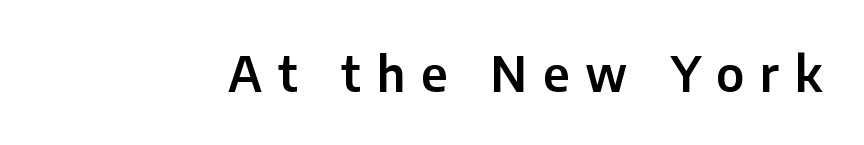
{"serif": "no", "italic": "no", "width": "normal", "stroke_contrast": "low", "x_height": "medium", "monospaced": "no", "underline": "no", "letter_spacing": "wide", "letter_spacing_em": 0.33, "glyph_px": 48}
